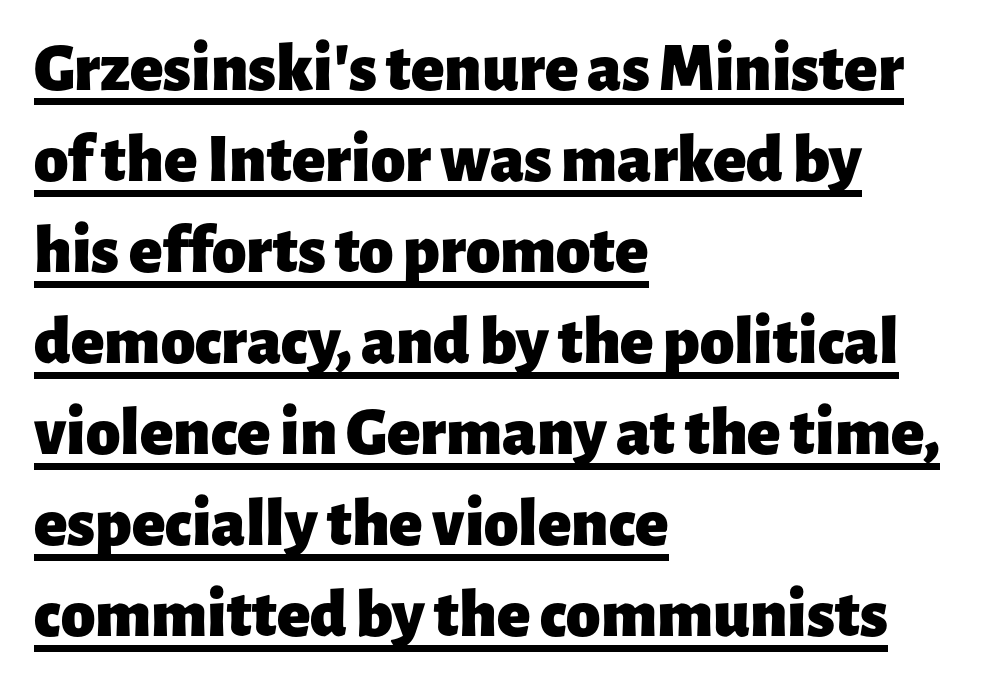
The image shows 69 px heavy sans-serif type, upright; set left-aligned, normal line spacing (1.32x), normal letter spacing, underlined; low stroke contrast and a medium x-height.
